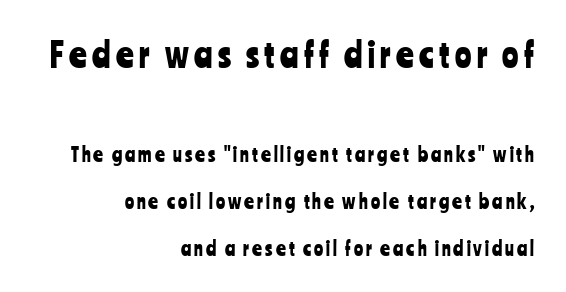
{"serif": "no", "italic": "no", "width": "condensed", "stroke_contrast": "low", "x_height": "medium", "monospaced": "no", "underline": "no", "align": "right", "line_spacing": "loose", "line_spacing_ratio": 2.45, "larger_block": "first", "size_ratio": 1.79, "glyph_px": 34}
